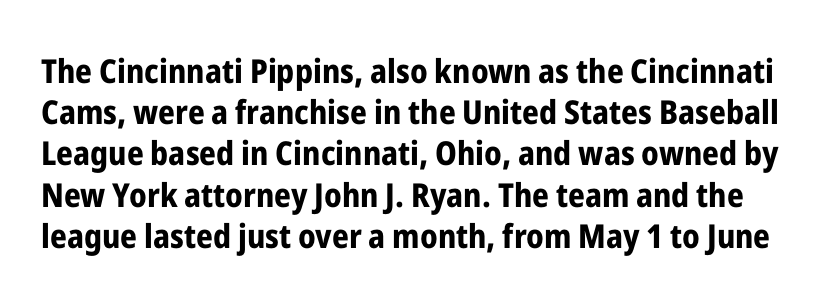
{"serif": "no", "italic": "no", "bold": "yes", "weight": "bold", "width": "condensed", "stroke_contrast": "low", "x_height": "medium", "monospaced": "no", "underline": "no", "line_spacing": "normal", "line_spacing_ratio": 1.25, "letter_spacing": "normal", "letter_spacing_em": 0.0, "glyph_px": 33}
